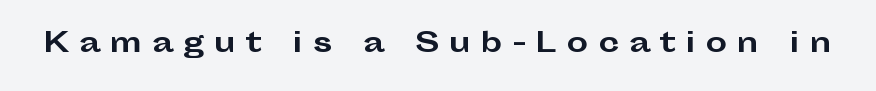
Q: Is the text bold? A: Yes.
Q: Is the text italic (slanted)? A: No, it is upright.
Q: Is the text underlined? A: No.
Q: Is the spacing between letters normal or unusually wide? A: Unusually wide.
